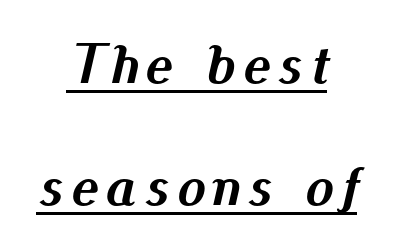
The image shows 57 px semibold type, italic (leaning right); set centered, loose line spacing (2.14x), underlined; medium stroke contrast and a small x-height.
